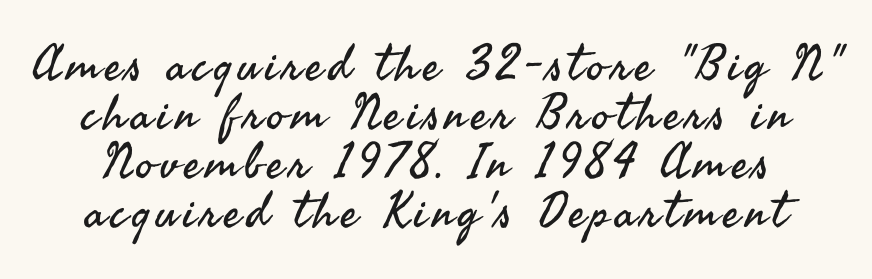
The image shows 49 px regular-weight sans-serif type; set tight line spacing (1.0x), not underlined; medium stroke contrast and a small x-height.
